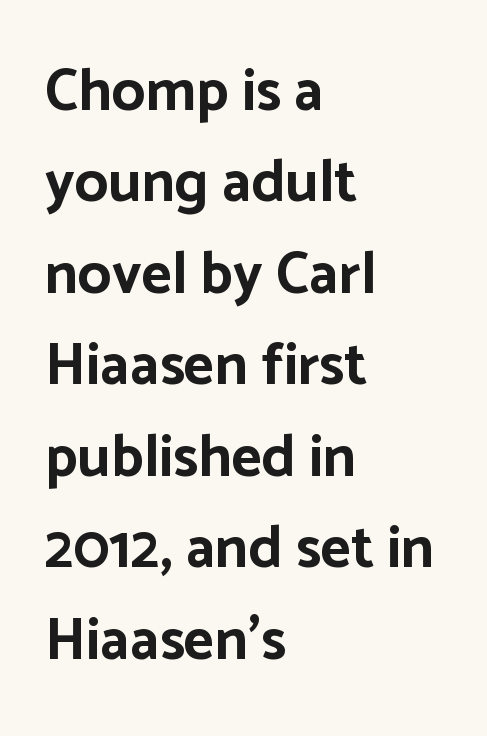
This rendering uses left alignment, leaving the right contour irregular. Are there feet on the stems? There aren't — it's a sans. Each glyph is drawn with heavy, bold strokes. Quick note: not italic, upright.
